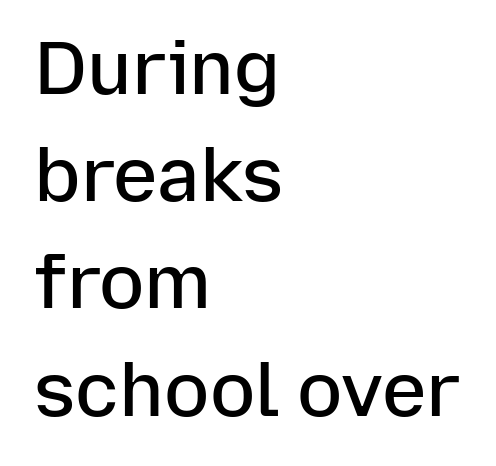
The area under the type is left untouched. Style check: upright. A student would call this left alignment; a typographer would say flush left, rag right. The letterforms sit shoulder to shoulder at normal distance.
